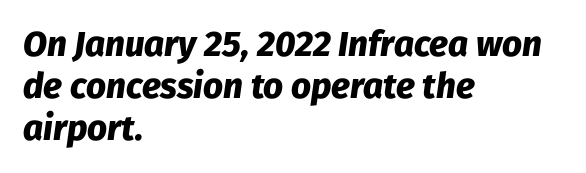
In terms of letterspacing, this is plain default setting. The face used here has a pronounced slope to its letters. Chunky letters — that's bold for sure. The letters advance in unequal steps, a hallmark of proportional type. Descenders hang freely into open space. The paragraph has a hard left edge and a soft right edge.
